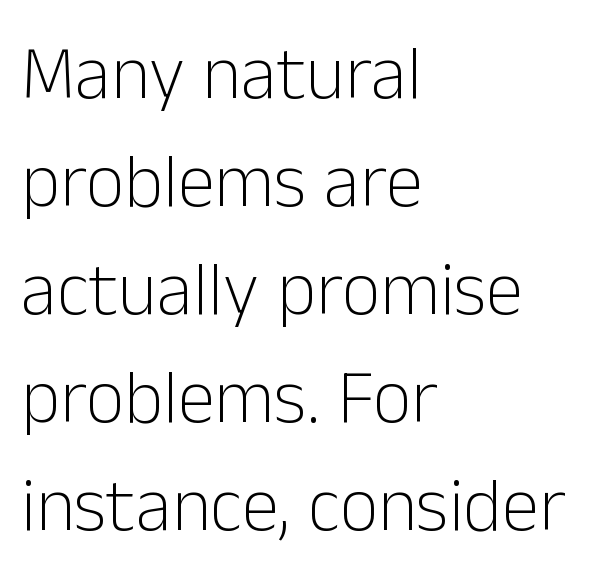
The image shows 75 px light sans-serif type, upright; set left-aligned, normal line spacing (1.44x), normal letter spacing, not underlined; low stroke contrast and a medium x-height.
